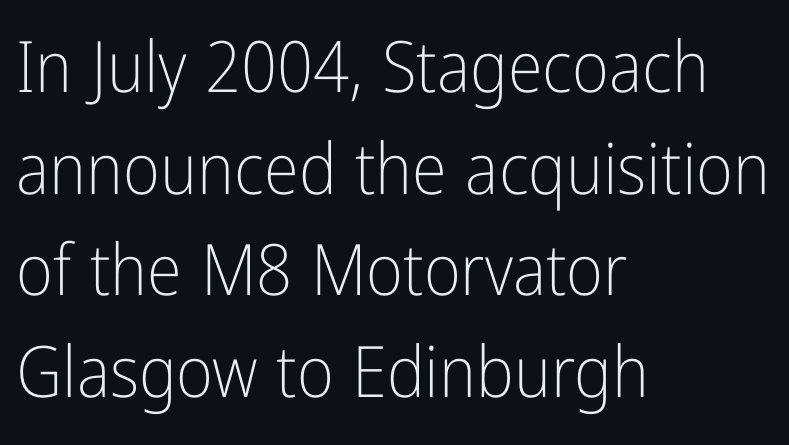
The rendering uses a moderate line-height, typical for paragraphs. The horizontal fit of the characters is conventional and even. The typeface has the unassuming heft of standard copy or less. The letters advance in unequal steps, a hallmark of proportional type. The baseline area is clear.
